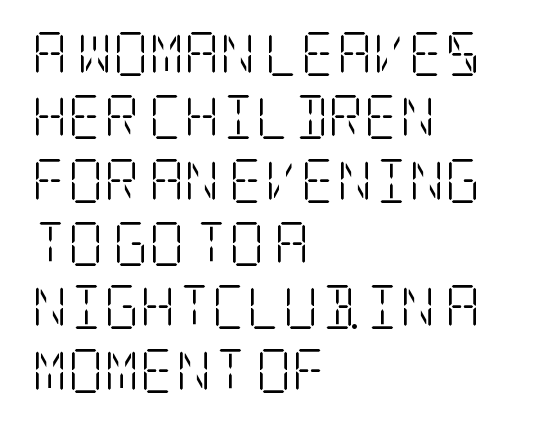
Q: Is the text bold? A: No.
Q: Is the text italic (slanted)? A: No, it is upright.
Q: Is the typeface a serif or a sans-serif typeface? A: Serif.
Q: Is the text underlined? A: No.
Q: How is the paragraph aligned? A: Left-aligned.
Q: Is the spacing between letters normal or unusually wide? A: Normal.
Q: Is the spacing between lines tight, normal or loose? A: Normal.
Q: Width (condensed, normal, or wide)? A: Condensed.
Q: Stroke contrast? A: Low.
Q: x-height? A: Large.
